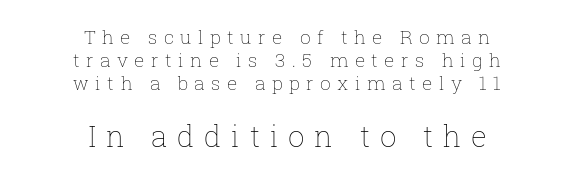
{"italic": "no", "bold": "no", "weight": "thin", "width": "normal", "stroke_contrast": "low", "x_height": "medium", "monospaced": "no", "underline": "no", "align": "center", "line_spacing_ratio": 1.21, "letter_spacing": "wide", "letter_spacing_em": 0.34, "larger_block": "second", "size_ratio": 1.53, "glyph_px": 29}
